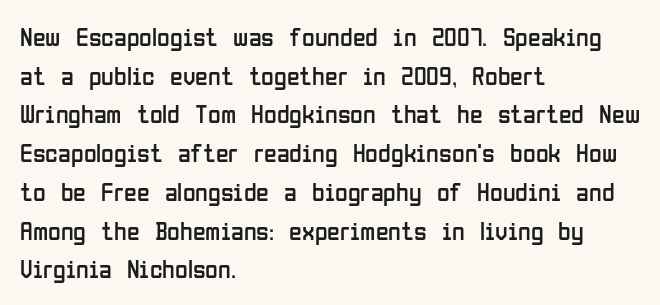
The image shows 26 px text type, upright; set left-aligned, normal line spacing (1.49x), normal letter spacing, not underlined.
